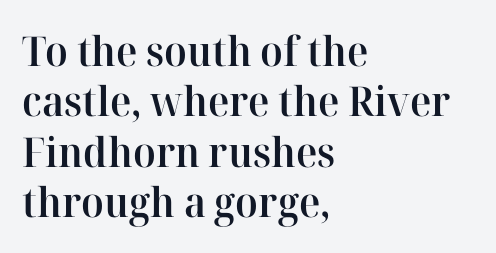
Ordinary non-slanted type is in use. Nobody touched the tracking dial on this one. The lines in this sample share a left origin and differ only in where they stop. Only glyphs here, with clear space below each row.
